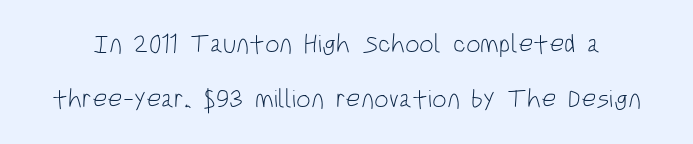
Every character sits straight up, as roman type does. The typesetting does not lean heavy: it is not bold. The space between consecutive lines is lavish. Anything drawn beneath the words? Only blank space.
